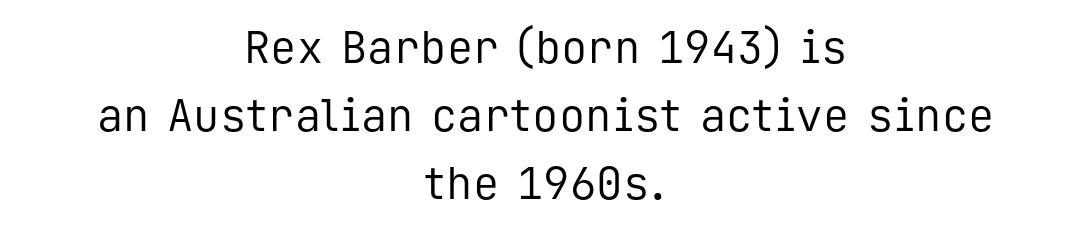
The image shows 44 px regular-weight sans-serif type, upright, monospaced; set centered, normal line spacing (1.55x), normal letter spacing, not underlined; low stroke contrast and a medium x-height.
